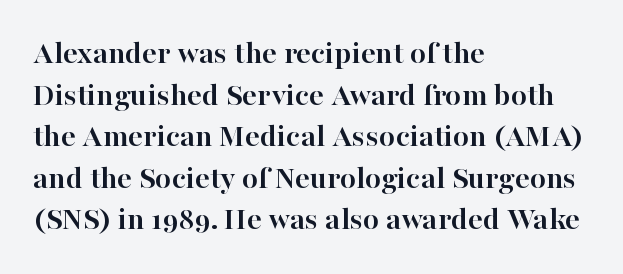
{"serif": "yes", "italic": "no", "bold": "yes", "weight": "semibold", "width": "normal", "stroke_contrast": "high", "x_height": "medium", "monospaced": "no", "underline": "no", "align": "left", "line_spacing": "normal", "line_spacing_ratio": 1.26, "letter_spacing": "normal", "letter_spacing_em": 0.0, "glyph_px": 33}
